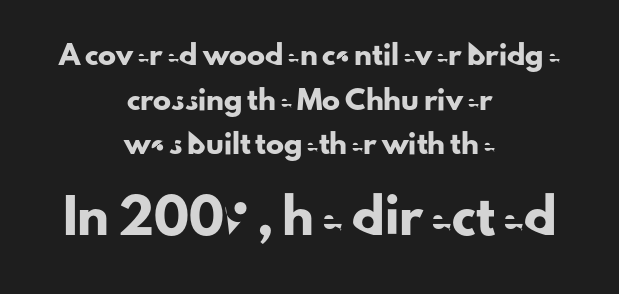
The image shows 32 px sans-serif type, upright; set centered, loose line spacing (2.48x), normal letter spacing, not underlined; the second (bottom) block is 1.78x larger; low stroke contrast and a small x-height.
